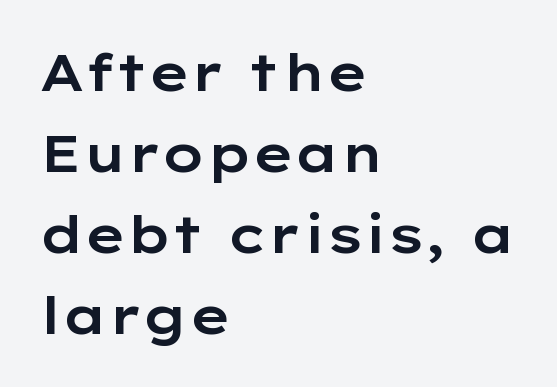
Each line starts at the same left margin while the right side varies. The type sits square on the baseline with zero lean. If you measured baseline to baseline, you'd find a middling distance. Spacing verdict: proportional, widths tailored to each character. Underline: absent. Nope, no serifs anywhere on these letters.
